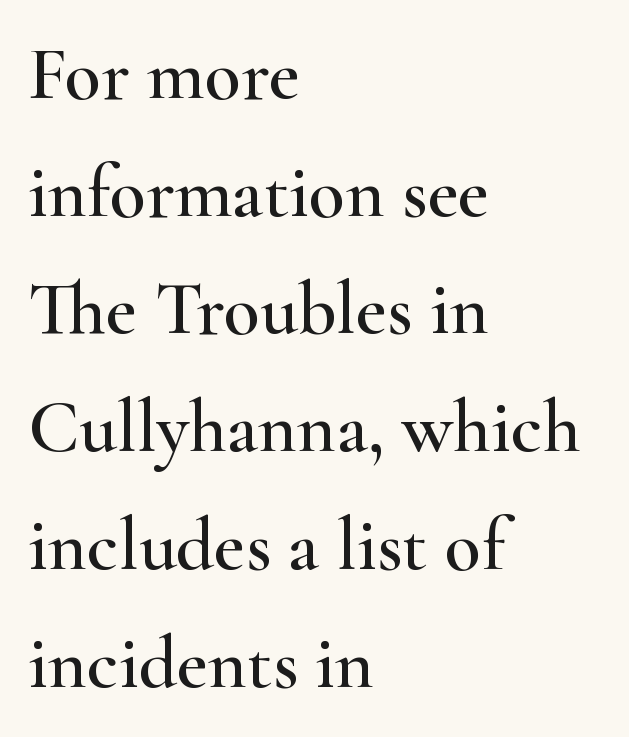
Q: Is the text italic (slanted)? A: No, it is upright.
Q: Is the typeface a serif or a sans-serif typeface? A: Serif.
Q: Is the text underlined? A: No.
Q: How is the paragraph aligned? A: Left-aligned.
Q: Is the spacing between letters normal or unusually wide? A: Normal.
Q: Is the spacing between lines tight, normal or loose? A: Normal.
Q: Width (condensed, normal, or wide)? A: Wide.
Q: Stroke contrast? A: High.
Q: x-height? A: Small.
Q: Monospaced? A: No.
